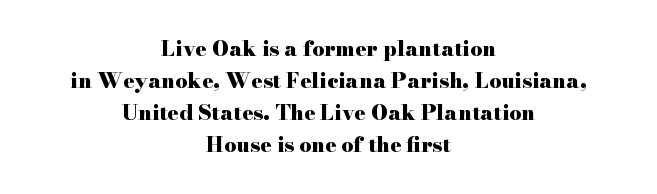
Every stem runs plumb, perpendicular to the baseline. Regular leading. Words float on clear page, feet unadorned. Which margin do the lines hug? Neither — every line sits in the middle. Between one letter and the next there's only the usual sliver of space.
